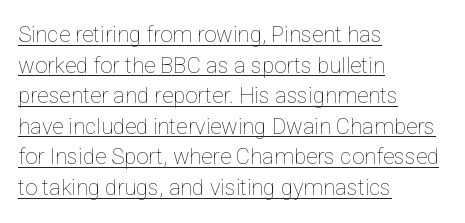
Q: Is the text bold? A: No.
Q: Is the text italic (slanted)? A: No, it is upright.
Q: Is the text underlined? A: Yes.
Q: How is the paragraph aligned? A: Left-aligned.
Q: Is the spacing between letters normal or unusually wide? A: Normal.
Q: Is the spacing between lines tight, normal or loose? A: Normal.
